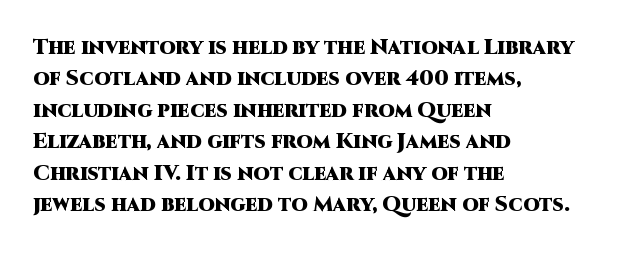
Set as a true bold cut, around the 700 mark. You can tell it's not italic because the verticals are truly vertical. Horizontally, the lines are justified to the leading edge only. Evenly set lines give the paragraph a standard silhouette. Just letters on the line, the space beneath them empty. Compared with typical body copy, the letter spacing here is the same.
